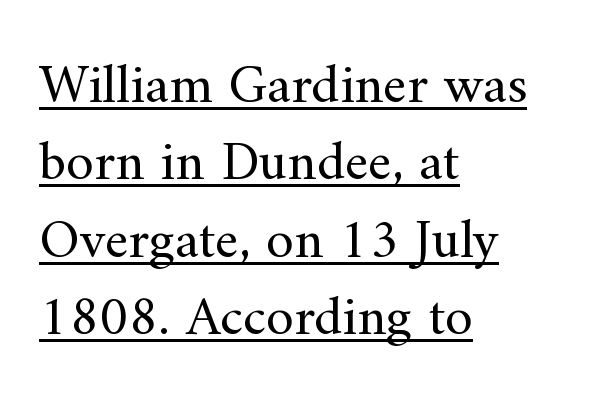
Tracking value appears to be zero — textbook default spacing. The typesetter chose a ragged-right arrangement here. Underline: present. I'd call this a serif setting — the letters wear small feet. Compared with a typical body face, this is equally light or lighter still. Students, observe: this is what conventionally led text looks like.
